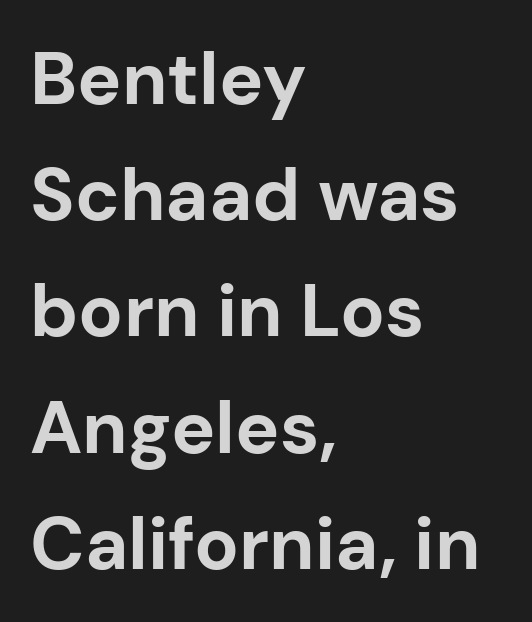
The face used here is proportionally spaced, like ordinary book or web type. The strokes are fattened all the way to bold. Typeset ragged right — the left edge is the straight one. Successive baselines arrive at the customary interval.
